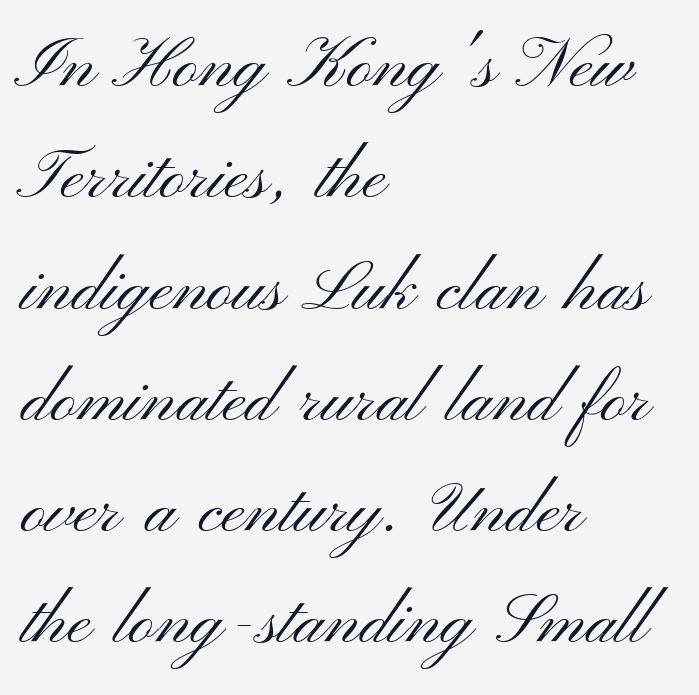
Q: Is the text bold? A: No.
Q: Is the text italic (slanted)? A: Yes.
Q: Is the typeface a serif or a sans-serif typeface? A: Sans-serif.
Q: Is the text underlined? A: No.
Q: How is the paragraph aligned? A: Left-aligned.
Q: Is the spacing between letters normal or unusually wide? A: Normal.
Q: Is the spacing between lines tight, normal or loose? A: Normal.
Q: Width (condensed, normal, or wide)? A: Wide.
Q: Stroke contrast? A: Medium.
Q: x-height? A: Small.
Q: Monospaced? A: No.
